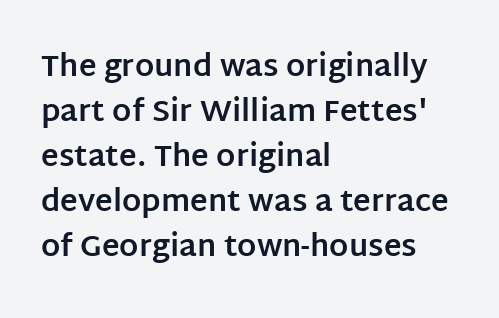
The rows are spaced the way most documents space them. The passage shown has conventional tracking throughout. Horizontally, the lines are justified to the leading edge only. Check where the strokes stop: nothing finishes them off — pure sans.
